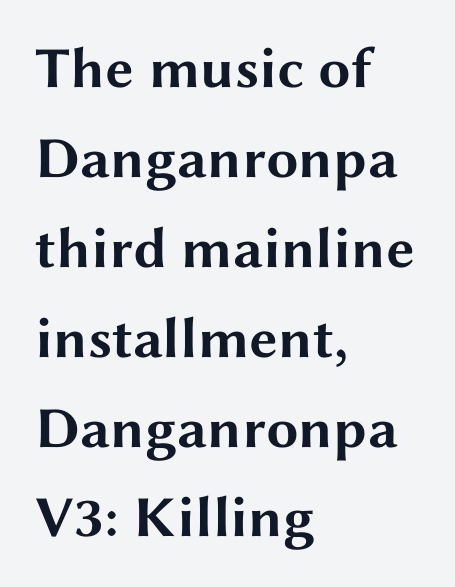
The image shows 58 px bold, wide sans-serif type, upright; set left-aligned, normal line spacing (1.55x), normal letter spacing, not underlined; medium stroke contrast and a medium x-height.
